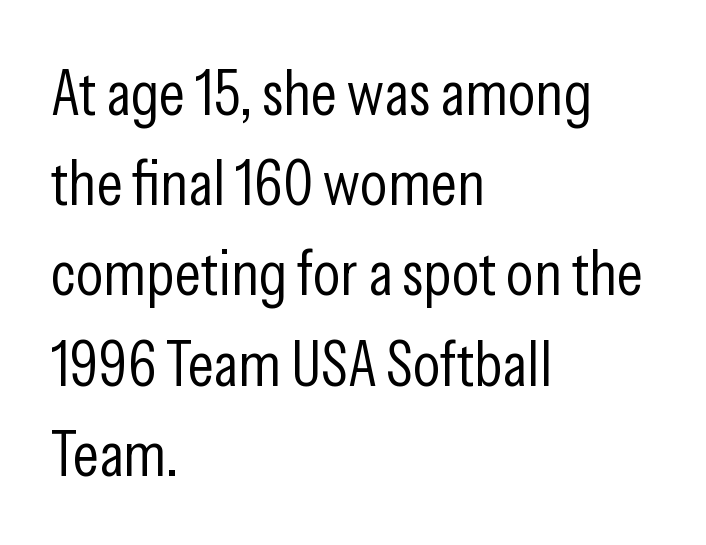
The image shows 64 px light, condensed sans-serif type, upright; set left-aligned, normal line spacing (1.41x), normal letter spacing, not underlined; low stroke contrast and a medium x-height.
